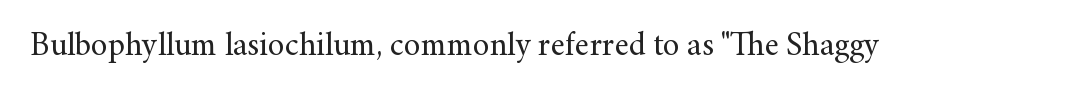
In terms of letterspacing, this is plain default setting. Do the characters align in a grid? No, the font is proportional. Lines of text with bare space underneath. This sample uses a serif face. This reads as an unemphasized weight, regular at the heaviest.
